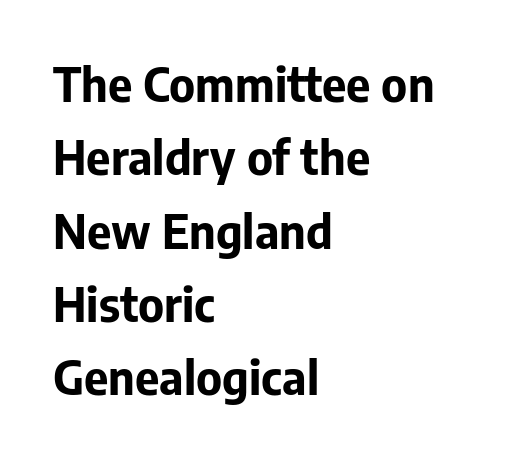
The image shows 47 px bold sans-serif type, upright; set left-aligned, normal line spacing (1.56x), normal letter spacing, not underlined; low stroke contrast and a medium x-height.
